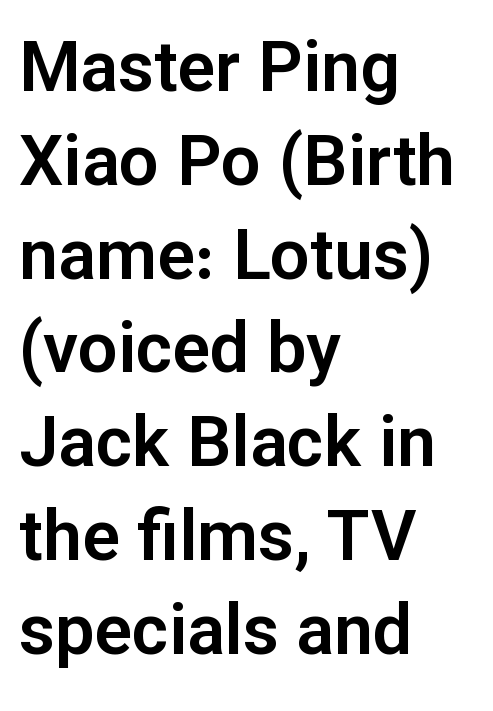
These lines stack with their left ends in a neat column. The space beneath each line is pristine and unruled. Italic: no, the glyphs are upright roman. Letter spacing: default.
